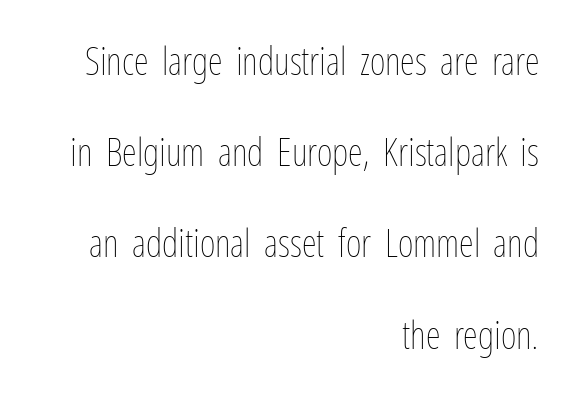
The image shows 38 px thin, condensed type, upright; set right-aligned, loose line spacing (2.4x), normal letter spacing, not underlined; low stroke contrast and a medium x-height.
